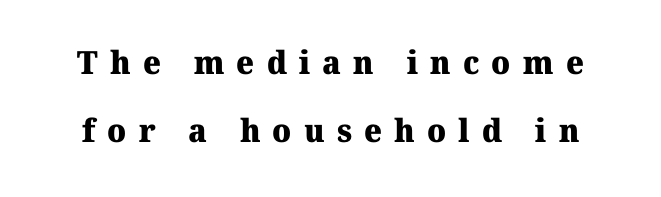
Q: Is the text bold? A: Yes.
Q: Is the typeface a serif or a sans-serif typeface? A: Serif.
Q: Is the text underlined? A: No.
Q: Is the spacing between letters normal or unusually wide? A: Unusually wide.
Q: Is the spacing between lines tight, normal or loose? A: Loose.
Q: Width (condensed, normal, or wide)? A: Normal.
Q: Stroke contrast? A: Medium.
Q: x-height? A: Medium.
Q: Monospaced? A: No.
